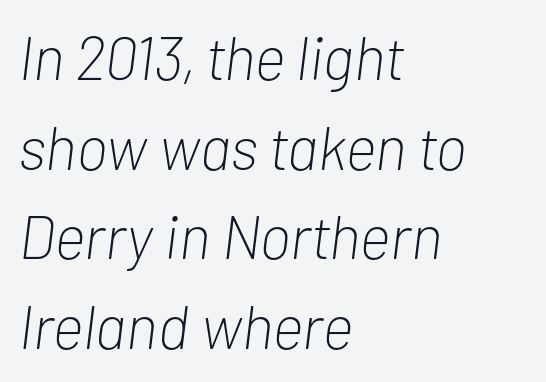
Q: Is the text bold? A: No.
Q: Is the text italic (slanted)? A: Yes, it leans right by about 7 degrees.
Q: Is the text underlined? A: No.
Q: How is the paragraph aligned? A: Left-aligned.
Q: Is the spacing between letters normal or unusually wide? A: Normal.
Q: Is the spacing between lines tight, normal or loose? A: Normal.
Q: Width (condensed, normal, or wide)? A: Condensed.
Q: Stroke contrast? A: Low.
Q: x-height? A: Medium.
Q: Monospaced? A: No.
